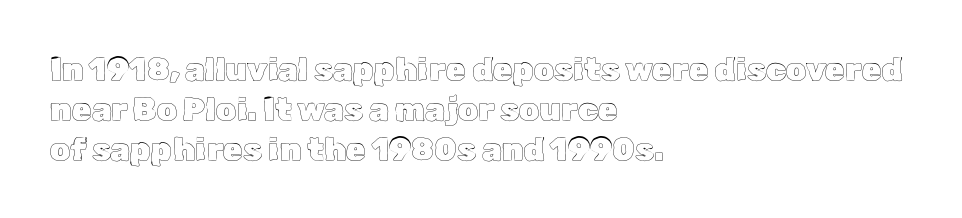
The string is rendered with underlining switched off. This rendering uses left alignment, leaving the right contour irregular. Proportional: the letters do not fall into vertical columns. What's the leading like? Ordinary, nothing unusual. Unlike italic type, these characters show no tilt at all. Letter spacing: default.
